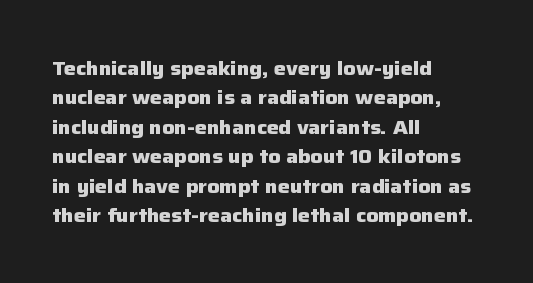
Emphasis by weight is at full strength: bold. The glyphs are unaccompanied by any horizontal stroke below them. Nothing unusual about the tracking: characters are spaced as the font intends. Do the letters lean? They stand straight. Every row of glyphs begins at an identical x-position on the left.
